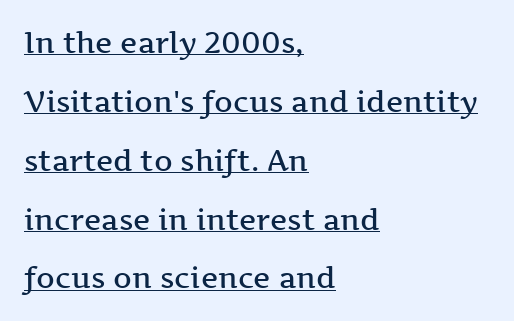
The font's upright variant was chosen for this text. A typesetter would call this proportional, since set widths differ per character. Is the type bold? Partly — it's a semibold, heavier than regular but not fully bold. Here the glyphs are tracked normally, forming tight word shapes. Widely set lines give the paragraph a tall, airy silhouette. Underlining? Definitely there.
